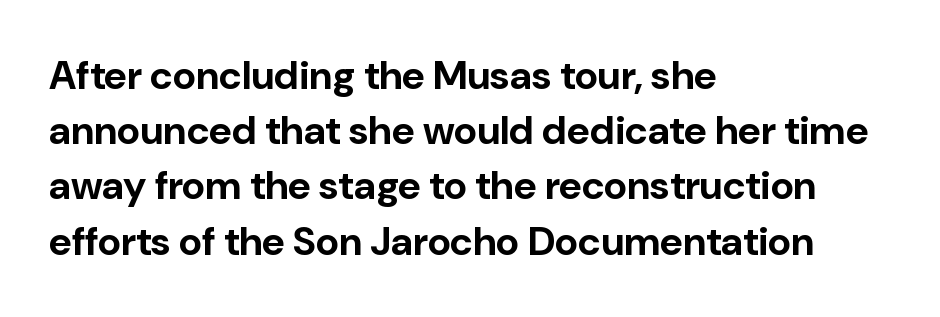
{"serif": "no", "italic": "no", "bold": "yes", "weight": "bold", "width": "normal", "stroke_contrast": "low", "x_height": "medium", "monospaced": "no", "underline": "no", "align": "left", "line_spacing": "normal", "line_spacing_ratio": 1.38, "letter_spacing": "normal", "letter_spacing_em": 0.0, "glyph_px": 40}
